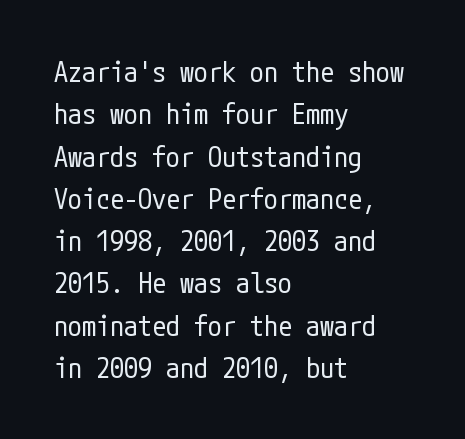
The image shows 28 px regular-weight, condensed sans-serif type, upright; set left-aligned, normal line spacing (1.51x), normal letter spacing, not underlined; low stroke contrast and a medium x-height.
